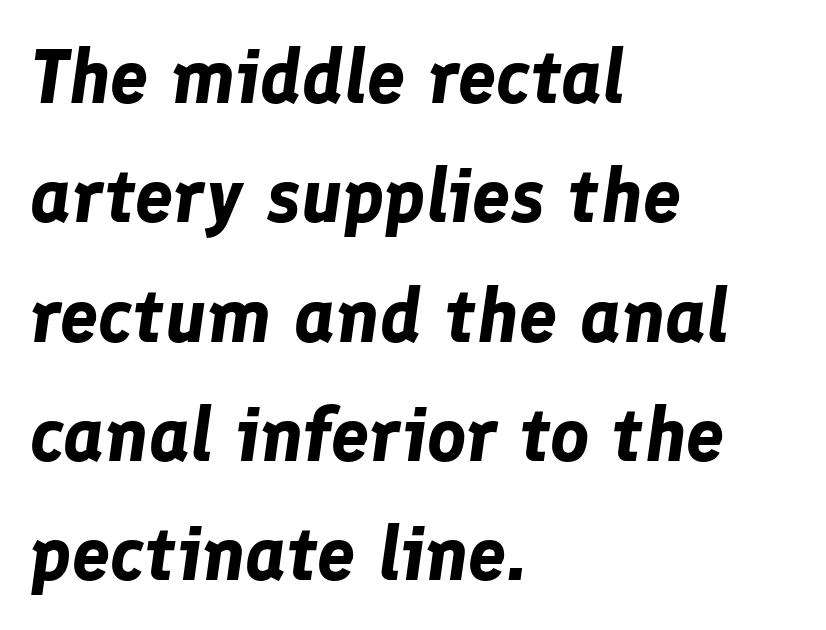
Q: Is the text bold? A: Yes.
Q: Is the text italic (slanted)? A: Yes, it leans right by about 8 degrees.
Q: Is the text underlined? A: No.
Q: How is the paragraph aligned? A: Left-aligned.
Q: Is the spacing between letters normal or unusually wide? A: Normal.
Q: Is the spacing between lines tight, normal or loose? A: Normal.
Q: Width (condensed, normal, or wide)? A: Normal.
Q: Stroke contrast? A: Low.
Q: x-height? A: Medium.
Q: Monospaced? A: No.
